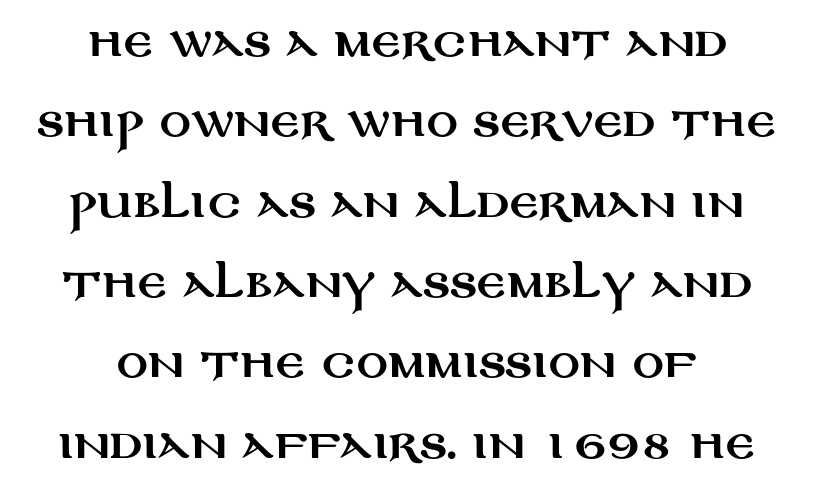
The axis of the letterforms is exactly vertical. Reading down the block, each line starts at a different indent, mirrored at its end. This sample has the flowing, uneven cadence of proportional lettering. Is there much room between lines? Yes — plenty of vertical air separates them. Short note: letters normally spaced. The letters carry no serifs — their stems end cleanly without finishing strokes.
